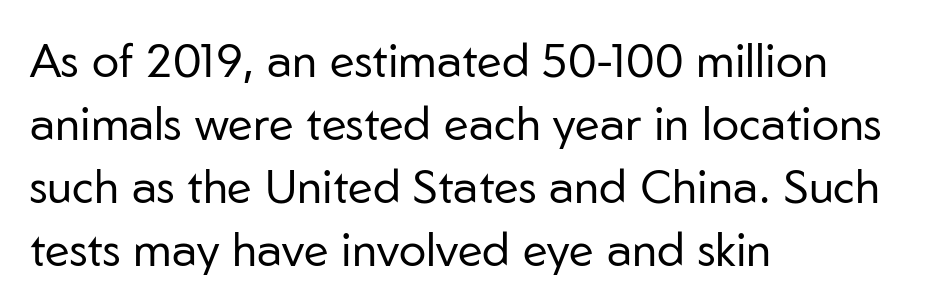
{"serif": "no", "italic": "no", "bold": "no", "weight": "regular", "width": "normal", "stroke_contrast": "low", "x_height": "medium", "monospaced": "no", "underline": "no", "align": "left", "line_spacing": "normal", "line_spacing_ratio": 1.37, "letter_spacing": "normal", "letter_spacing_em": 0.0, "glyph_px": 46}
